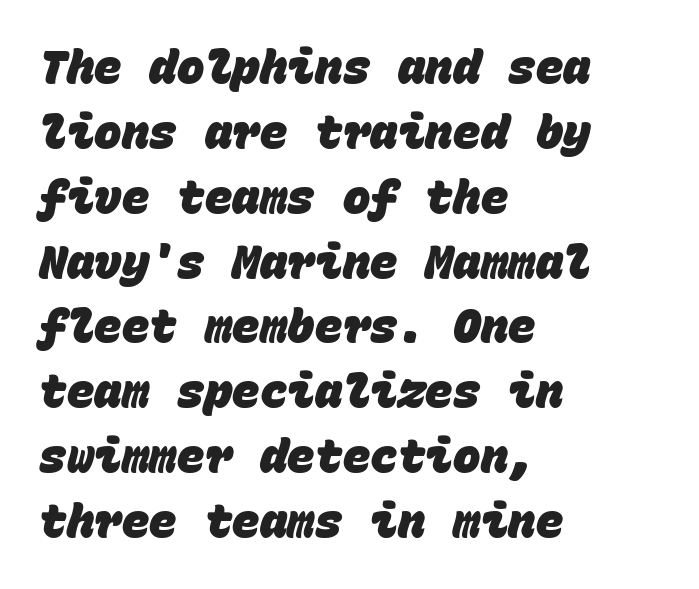
The image shows 46 px heavy sans-serif type, monospaced; set left-aligned, normal line spacing (1.41x), normal letter spacing, not underlined; low stroke contrast and a large x-height.
